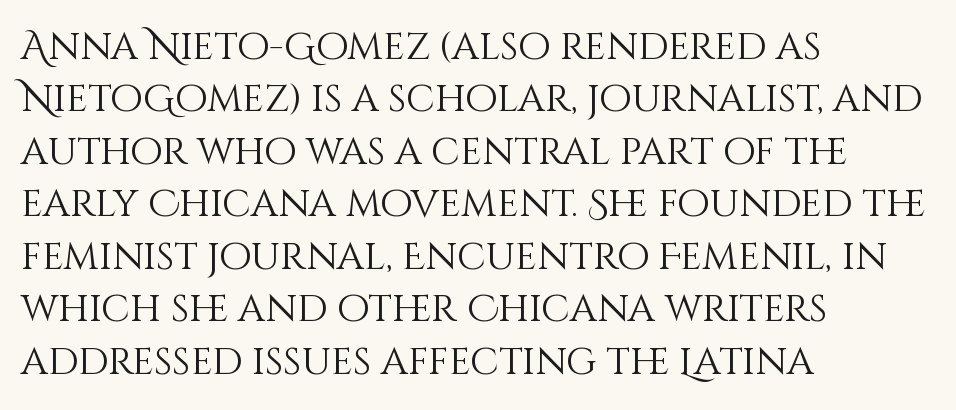
{"italic": "no", "bold": "no", "weight": "light", "width": "normal", "stroke_contrast": "medium", "x_height": "large", "monospaced": "no", "underline": "no", "align": "left", "line_spacing": "normal", "line_spacing_ratio": 1.38, "letter_spacing": "normal", "letter_spacing_em": 0.0, "glyph_px": 38}
